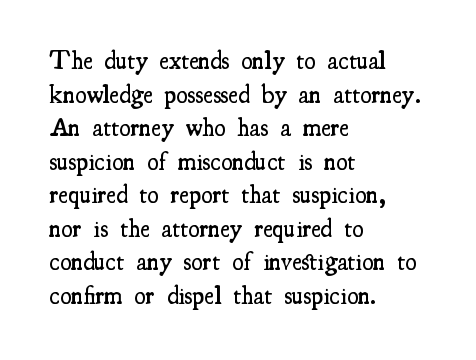
Each row of text sits above clean, open space. Notice how the passage keeps a crisp vertical edge on the left only. These lines keep a tight, regular rhythm from letter to letter. The strokes are fattened partway — semibold, not bold. Regarding leading, the lines here are spaced in the standard way. Upright lettering throughout.
